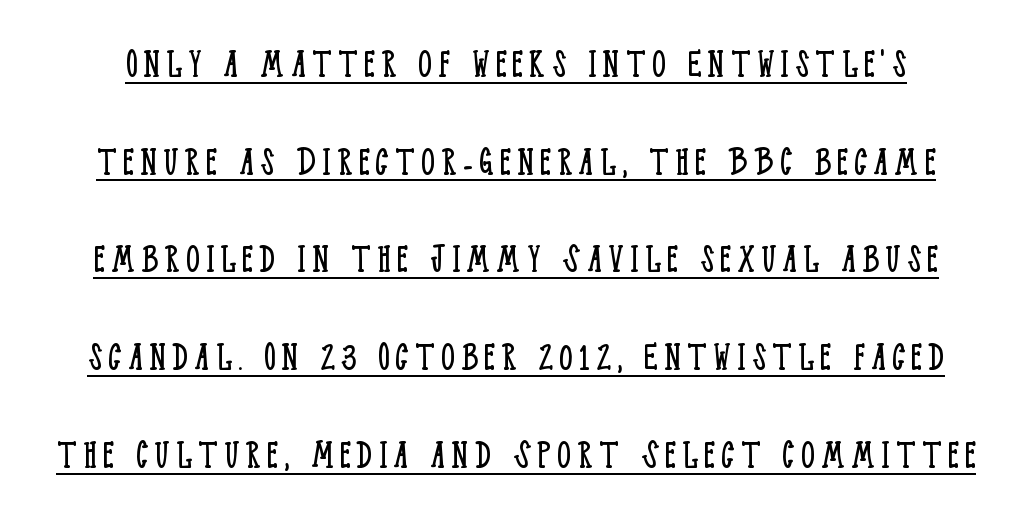
{"serif": "yes", "italic": "no", "bold": "no", "weight": "light", "width": "condensed", "stroke_contrast": "low", "x_height": "large", "monospaced": "no", "underline": "yes", "line_spacing": "loose", "line_spacing_ratio": 2.22, "glyph_px": 44}
